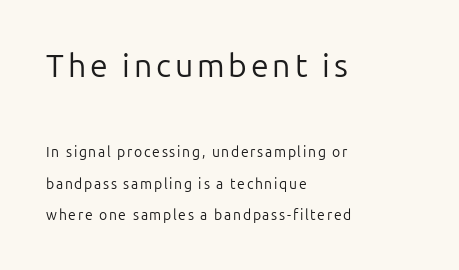
Q: Is the text bold? A: No.
Q: Is the text italic (slanted)? A: No, it is upright.
Q: Is the typeface a serif or a sans-serif typeface? A: Sans-serif.
Q: Is the text underlined? A: No.
Q: How is the paragraph aligned? A: Left-aligned.
Q: Is the spacing between lines tight, normal or loose? A: Loose.
Q: Which block of text is set in a larger size, the first (top) or the second (bottom)? A: The first (top) one.
Q: Width (condensed, normal, or wide)? A: Normal.
Q: Stroke contrast? A: Low.
Q: x-height? A: Medium.
Q: Monospaced? A: No.
